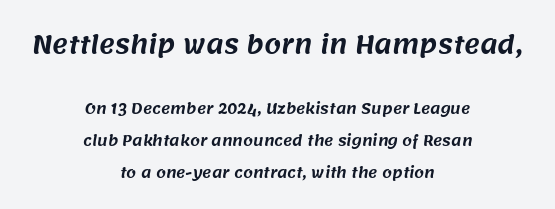
The vertical gap from one line to the next is large. Honestly, there is no underline to notice here at all. The paragraph shown floats in the horizontal middle. The horizontal fit of the characters is conventional and even.
